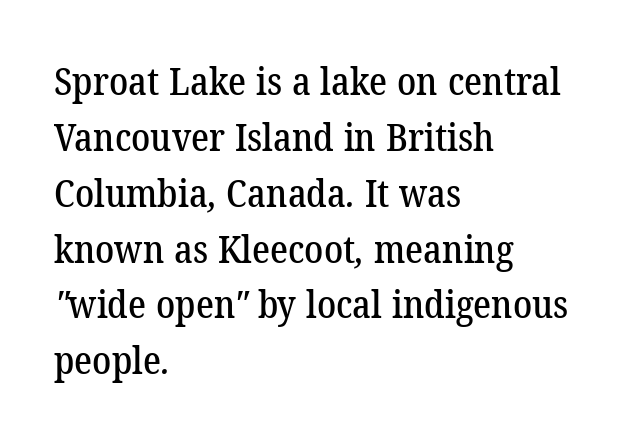
{"serif": "yes", "width": "normal", "stroke_contrast": "low", "x_height": "medium", "monospaced": "no", "underline": "no", "align": "left", "line_spacing": "normal", "line_spacing_ratio": 1.47, "letter_spacing": "normal", "letter_spacing_em": 0.0, "glyph_px": 38}
